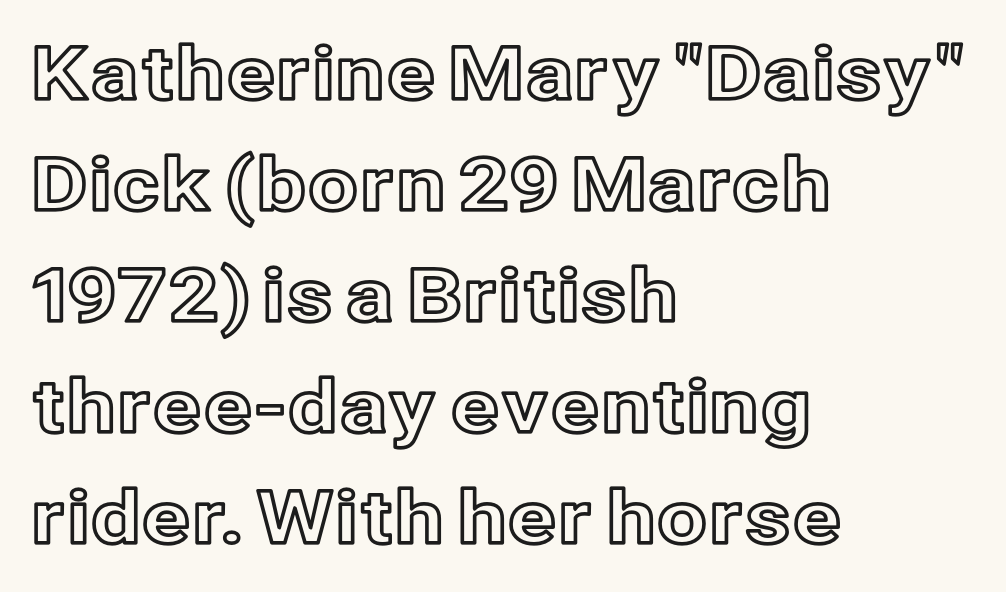
One glance says typical: line gaps are just what's usual. You could not count columns in this text — the font is proportionally spaced. This sample uses plain, unmodified letter spacing. Unlike italic type, these characters show no tilt at all. Teacher's note: observe the even left margin — that is flush-left alignment.
